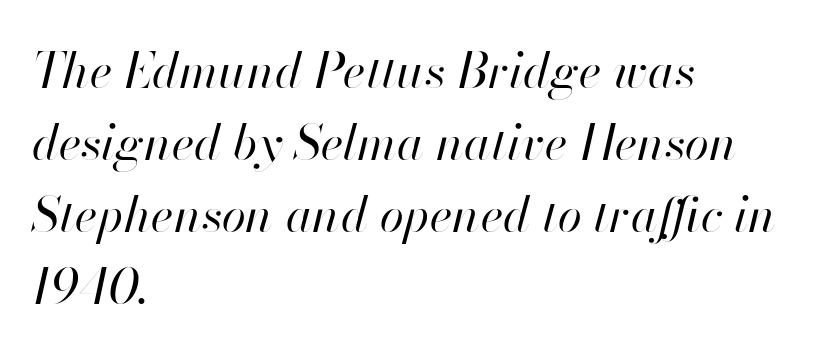
{"italic": "yes", "lean": "right", "slant_degrees": 13, "bold": "no", "weight": "regular", "width": "normal", "stroke_contrast": "high", "x_height": "small", "monospaced": "no", "underline": "no", "align": "left", "line_spacing": "normal", "line_spacing_ratio": 1.47, "letter_spacing": "normal", "letter_spacing_em": 0.0, "glyph_px": 49}
